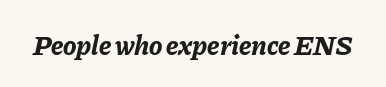
The image shows 28 px bold type, italic (leaning right); set normal letter spacing, not underlined; low stroke contrast and a medium x-height.
